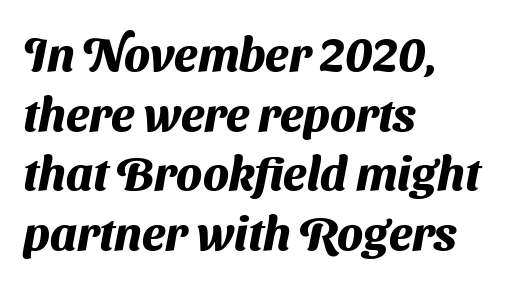
Serifs: no, the terminals of the letterforms are clean. The letters advance in unequal steps, a hallmark of proportional type. The lines sit at an ordinary, default distance from one another. Strokes here are thick enough to call this a true bold. The passage is arranged the way most books set body copy — flush left. The foot of each line stays bare and open.
